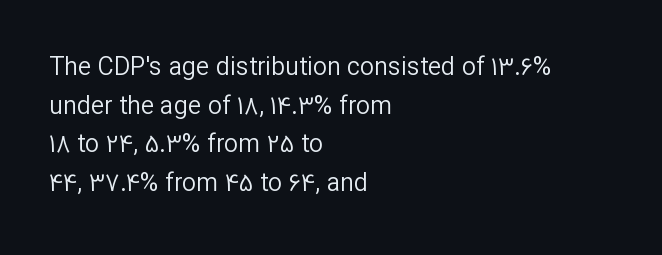
The image shows 25 px text type, upright; set left-aligned, normal line spacing (1.55x), normal letter spacing, not underlined.
